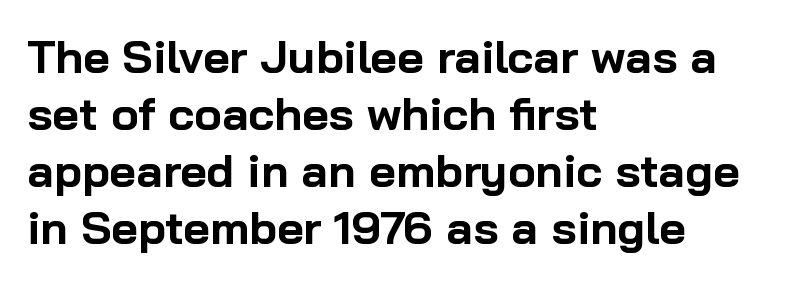
{"serif": "no", "italic": "no", "bold": "yes", "weight": "bold", "width": "normal", "stroke_contrast": "low", "x_height": "medium", "monospaced": "no", "underline": "no", "align": "left", "line_spacing_ratio": 1.24, "letter_spacing": "normal", "letter_spacing_em": 0.0, "glyph_px": 46}
